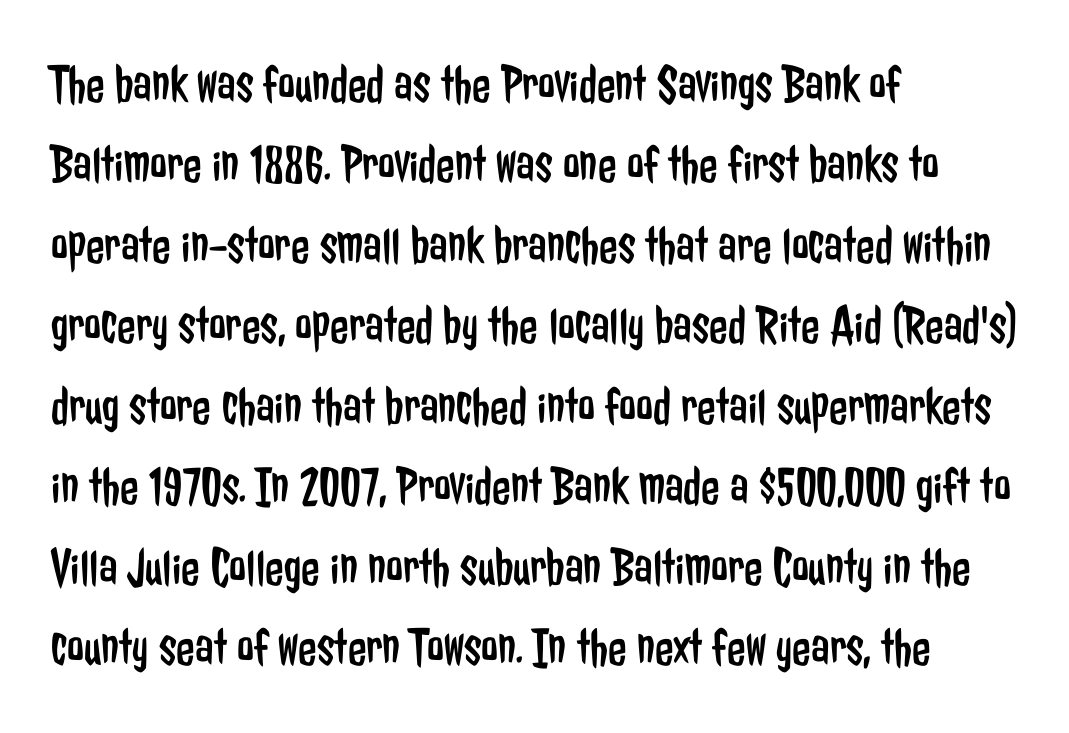
The image shows 54 px regular-weight, condensed sans-serif type, upright; set left-aligned, normal line spacing (1.49x), normal letter spacing, not underlined; low stroke contrast and a medium x-height.
